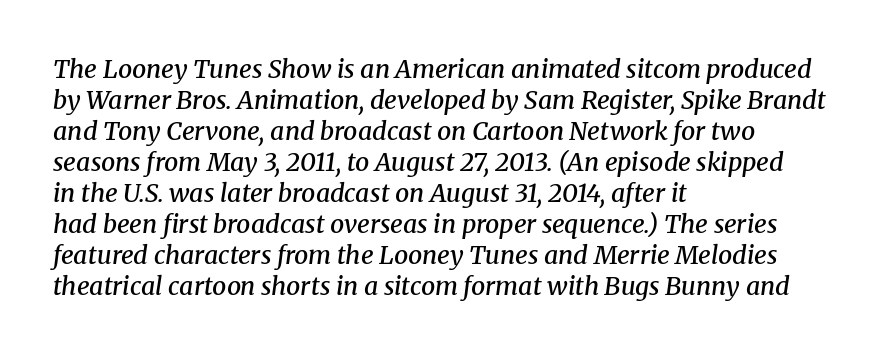
A student would call this left alignment; a typographer would say flush left, rag right. Beneath every word, the page is bare. The line texture is even and compact thanks to regular tracking. Slightly chunky letters — semibold, I'd say, not full bold. Would a proofreader flag this as italicized? Yes.
